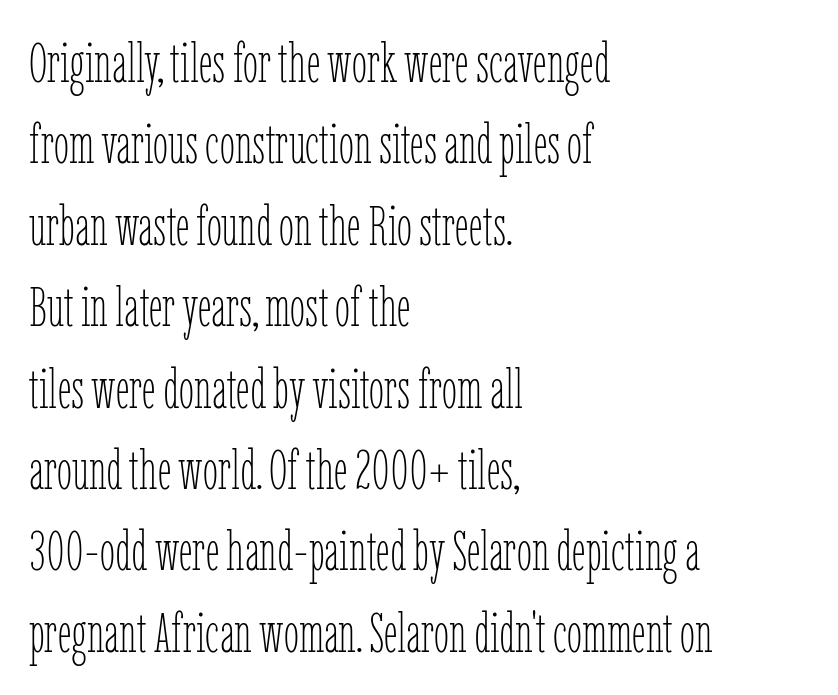
{"italic": "no", "bold": "no", "weight": "thin", "width": "condensed", "stroke_contrast": "low", "x_height": "medium", "monospaced": "no", "underline": "no", "align": "left", "line_spacing": "normal", "line_spacing_ratio": 1.48, "letter_spacing": "normal", "letter_spacing_em": 0.0, "glyph_px": 55}
